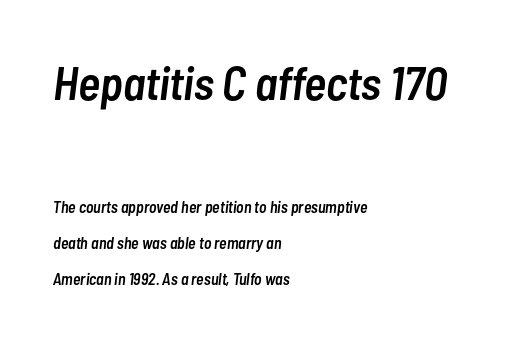
These lines keep a tight, regular rhythm from letter to letter. A student would notice the top passage is typeset larger than what follows. The passage shown is semibold, sitting just below true bold. There's an unmistakable incline to the writing here.
